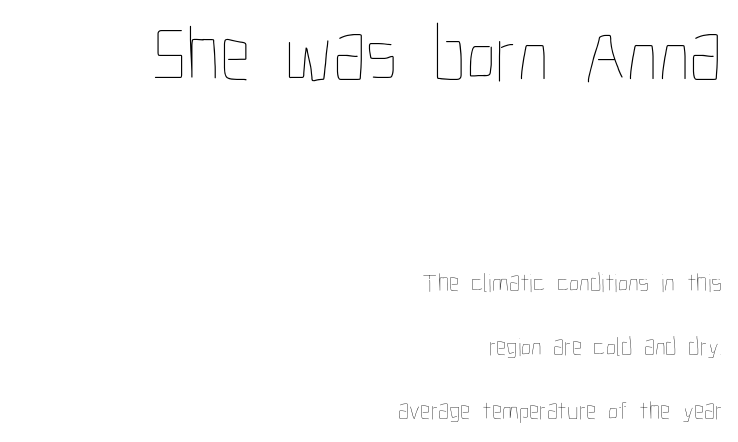
The designer dialed line spacing up above the default. A typesetter would mark this as roman, not italic. Only glyphs here, with clear space below each row. The paragraph shown leans on its right margin.
